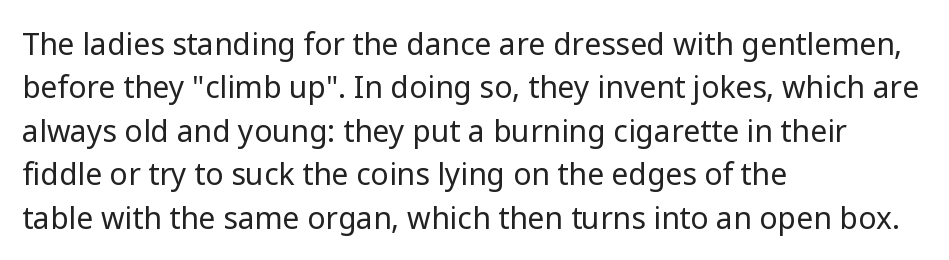
{"serif": "no", "italic": "no", "bold": "no", "weight": "regular", "width": "normal", "stroke_contrast": "low", "x_height": "medium", "monospaced": "no", "underline": "no", "align": "left", "line_spacing": "normal", "line_spacing_ratio": 1.45, "letter_spacing": "normal", "letter_spacing_em": 0.0, "glyph_px": 30}
